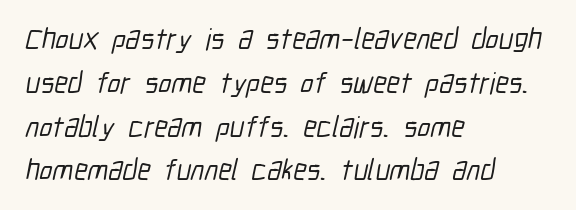
Q: Is the typeface a serif or a sans-serif typeface? A: Sans-serif.
Q: Is the text underlined? A: No.
Q: How is the paragraph aligned? A: Left-aligned.
Q: Is the spacing between letters normal or unusually wide? A: Normal.
Q: Is the spacing between lines tight, normal or loose? A: Normal.
Q: Width (condensed, normal, or wide)? A: Condensed.
Q: Stroke contrast? A: Low.
Q: x-height? A: Medium.
Q: Monospaced? A: No.
